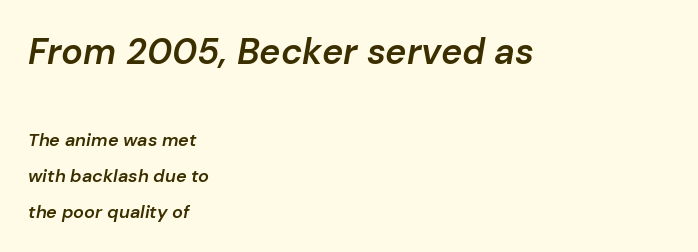
{"italic": "yes", "lean": "right", "slant_degrees": 10, "bold": "semi", "weight": "semibold", "width": "normal", "stroke_contrast": "low", "x_height": "medium", "monospaced": "no", "underline": "no", "align": "left", "line_spacing": "loose", "line_spacing_ratio": 1.99, "letter_spacing": "normal", "letter_spacing_em": 0.0, "larger_block": "first", "size_ratio": 2.0, "glyph_px": 36}
